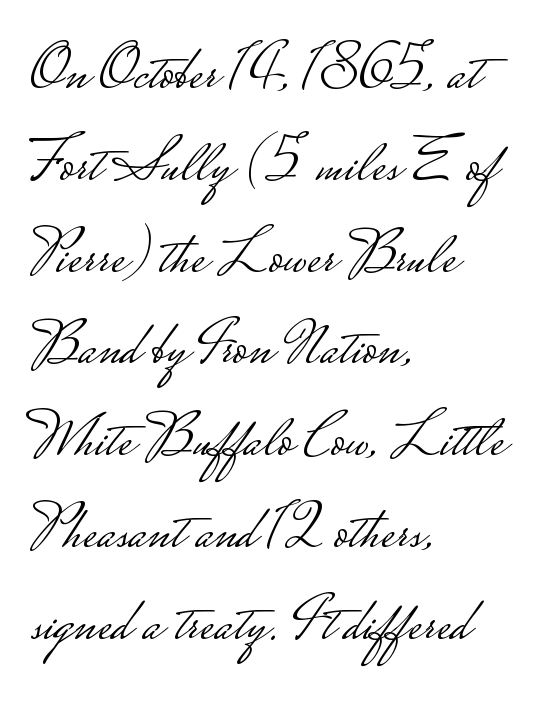
{"serif": "no", "bold": "no", "weight": "light", "width": "wide", "stroke_contrast": "low", "monospaced": "no", "underline": "no", "align": "left", "line_spacing": "normal", "line_spacing_ratio": 1.48, "letter_spacing": "normal", "letter_spacing_em": 0.0, "glyph_px": 62}
